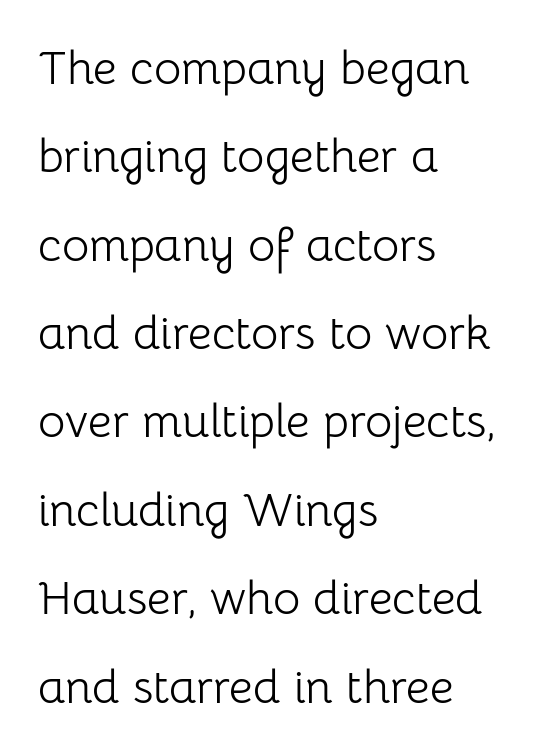
Observe the absence of serifs on each vertical stroke in this sample. All the whitespace from short lines collects on the right. The strip under each line holds only bare page. Each word holds together tightly as a unit, with standard inter-letter gaps. Weight: regular or lighter.
